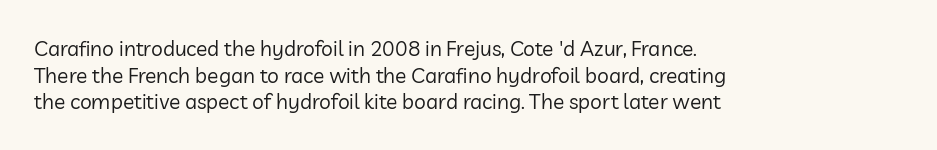
Summary of weight: not heavy and not bold. The vertical gap from one line to the next is medium. The type is set solid horizontally, with unmodified tracking. No italicization has been applied; the sample stays upright. The paragraph shown leans on its left margin. The gap between lines stays unmarked.
